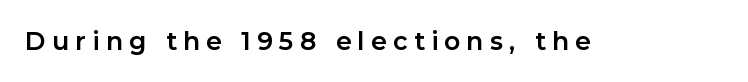
There is plenty of visible air inserted between adjacent glyphs. When letters stand straight like this, we call the style roman or upright. Letters rest on an invisible, unmarked baseline. Compared with an ordinary text face, these strokes are far heavier — a full bold.
